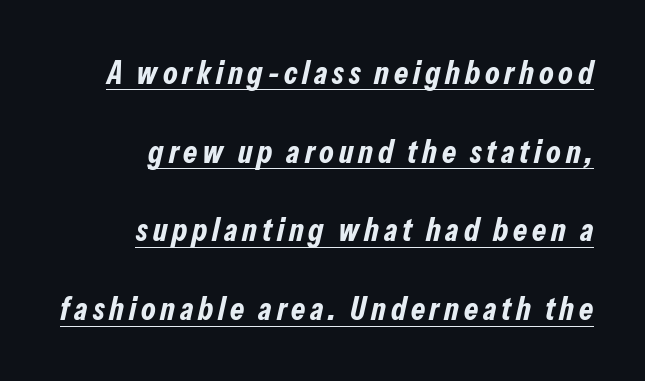
{"italic": "yes", "lean": "right", "slant_degrees": 13, "bold": "yes", "weight": "bold", "width": "condensed", "stroke_contrast": "low", "x_height": "medium", "monospaced": "no", "underline": "yes", "align": "right", "line_spacing": "loose", "line_spacing_ratio": 2.46, "glyph_px": 32}
